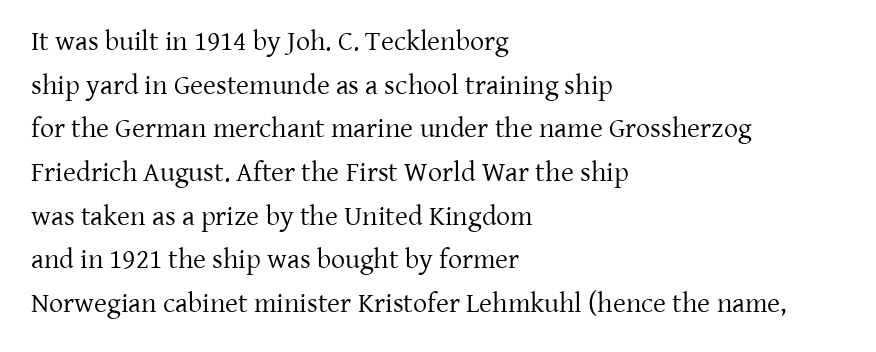
{"serif": "yes", "italic": "no", "bold": "no", "weight": "regular", "width": "normal", "stroke_contrast": "low", "x_height": "medium", "monospaced": "no", "underline": "no", "align": "left", "line_spacing": "normal", "line_spacing_ratio": 1.56, "letter_spacing": "normal", "letter_spacing_em": 0.0, "glyph_px": 28}
